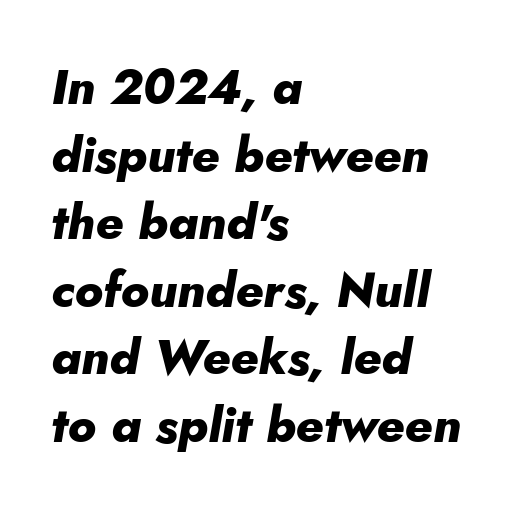
Q: Is the text bold? A: Yes.
Q: Is the text italic (slanted)? A: Yes, it leans right by about 10 degrees.
Q: Is the text underlined? A: No.
Q: How is the paragraph aligned? A: Left-aligned.
Q: Is the spacing between letters normal or unusually wide? A: Normal.
Q: Is the spacing between lines tight, normal or loose? A: Normal.
Q: Width (condensed, normal, or wide)? A: Normal.
Q: Stroke contrast? A: Low.
Q: x-height? A: Small.
Q: Monospaced? A: No.
